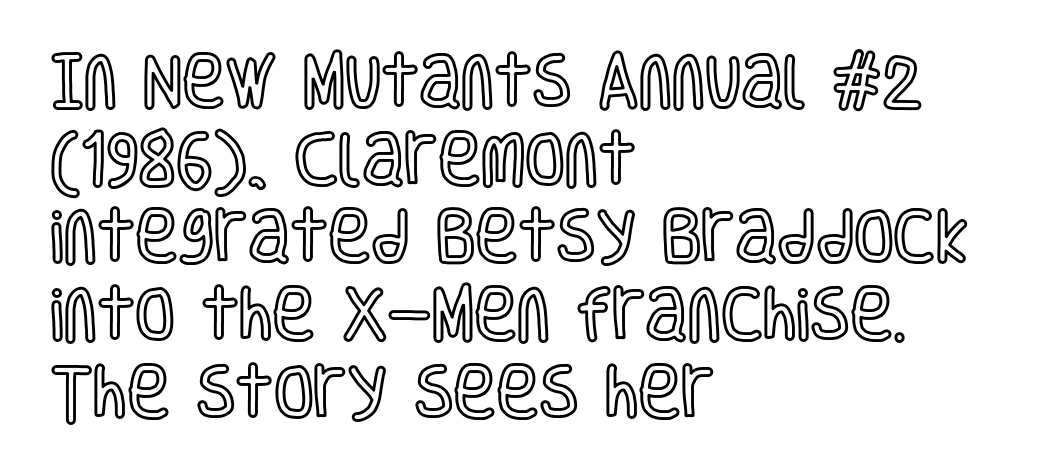
The image shows 58 px condensed type, upright; set left-aligned, normal line spacing (1.34x), normal letter spacing, not underlined; a large x-height.
